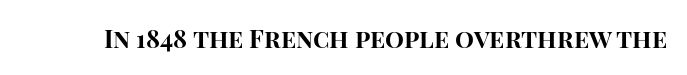
{"italic": "no", "bold": "yes", "underline": "no", "letter_spacing": "normal", "letter_spacing_em": 0.0, "glyph_px": 25}
